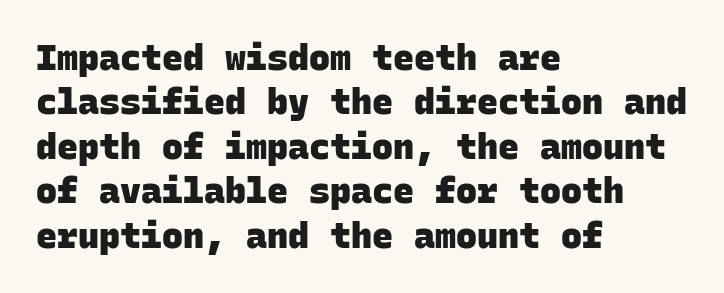
The image shows 35 px heavy sans-serif type, monospaced; set left-aligned, normal line spacing (1.27x), normal letter spacing, not underlined; low stroke contrast and a large x-height.
